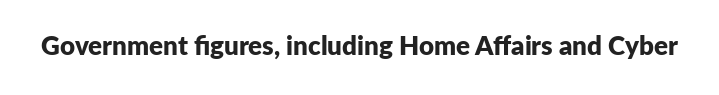
Q: Is the text bold? A: Yes.
Q: Is the text italic (slanted)? A: No, it is upright.
Q: Is the text underlined? A: No.
Q: Is the spacing between letters normal or unusually wide? A: Normal.
